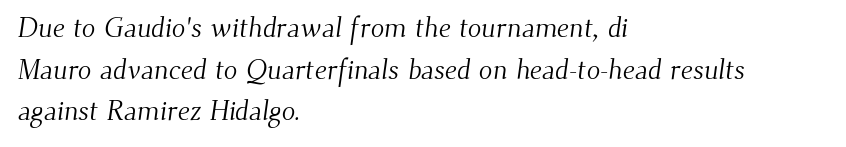
These glyphs show unthickened strokes, regular width or finer. Nobody drew a line under any word here. The text was rendered using a seriffed face with decorative stroke endings. If you drew a ruler down the left edge, every line would touch it. The tracking reads as untouched default to a designer's eye.
